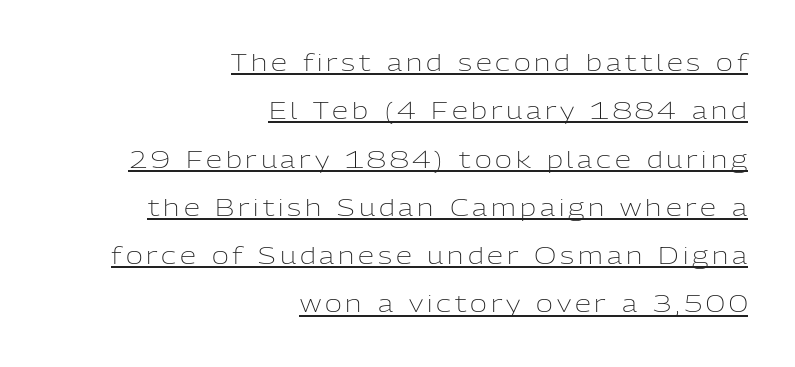
One glance says open: line gaps are wider than usual. Does the lettering tilt? It doesn't — this is upright. Glance below the letters and you will spot a drawn line. Weight: not bold — regular or lighter. One-word summary of the alignment: right.
